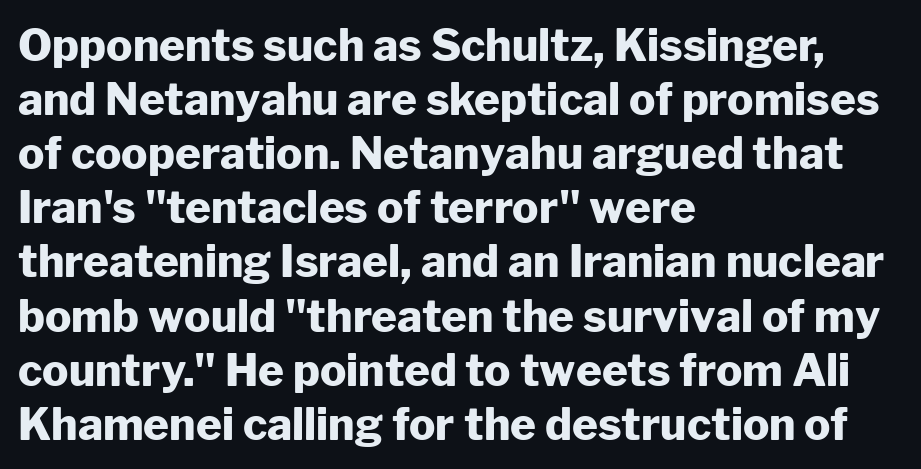
The glyphs are unaccompanied by any horizontal stroke below them. Caption: bold face, heavy strokes. The rendering uses natural spacing where letterforms have individual widths. Spacing between characters is what you'd get straight out of the box. Posture: vertical.
